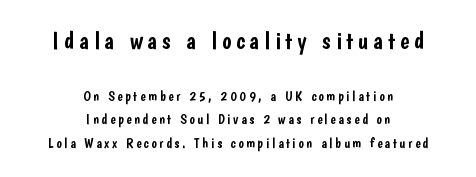
Q: Is the text italic (slanted)? A: No, it is upright.
Q: Is the text underlined? A: No.
Q: How is the paragraph aligned? A: Centered.
Q: Is the spacing between lines tight, normal or loose? A: Normal.
Q: Which block of text is set in a larger size, the first (top) or the second (bottom)? A: The first (top) one.
